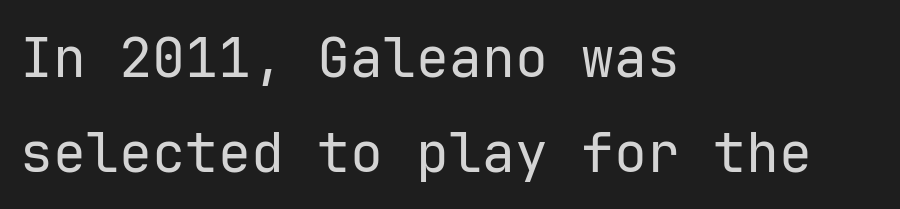
{"serif": "no", "italic": "no", "bold": "no", "weight": "regular", "width": "normal", "stroke_contrast": "low", "x_height": "medium", "monospaced": "yes", "underline": "no", "align": "left", "line_spacing_ratio": 1.72, "letter_spacing": "normal", "letter_spacing_em": 0.0, "glyph_px": 55}
